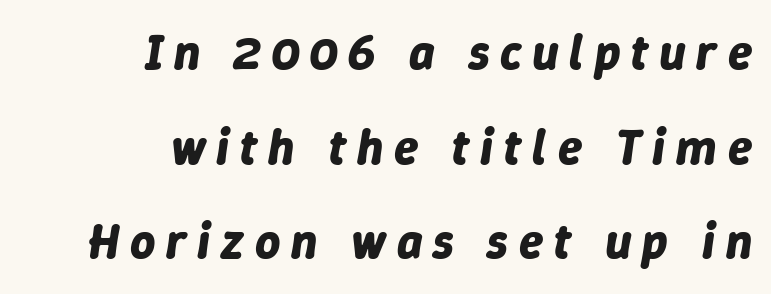
{"italic": "yes", "lean": "right", "slant_degrees": 9, "bold": "yes", "weight": "bold", "width": "normal", "stroke_contrast": "low", "x_height": "medium", "monospaced": "no", "underline": "no", "align": "right", "line_spacing": "loose", "line_spacing_ratio": 1.93, "letter_spacing": "wide", "letter_spacing_em": 0.22, "glyph_px": 49}
